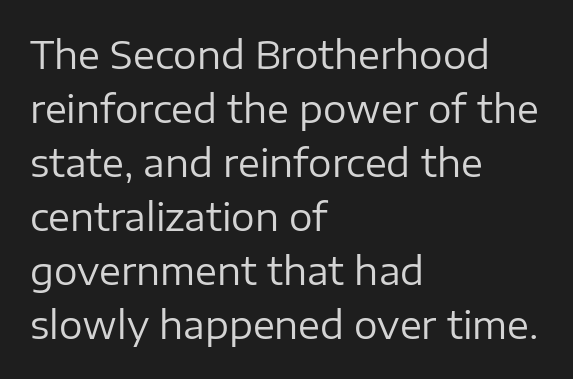
Q: Is the text bold? A: No.
Q: Is the text italic (slanted)? A: No, it is upright.
Q: Is the typeface a serif or a sans-serif typeface? A: Sans-serif.
Q: Is the text underlined? A: No.
Q: How is the paragraph aligned? A: Left-aligned.
Q: Is the spacing between letters normal or unusually wide? A: Normal.
Q: Is the spacing between lines tight, normal or loose? A: Normal.
Q: Width (condensed, normal, or wide)? A: Normal.
Q: Stroke contrast? A: Low.
Q: x-height? A: Medium.
Q: Monospaced? A: No.
